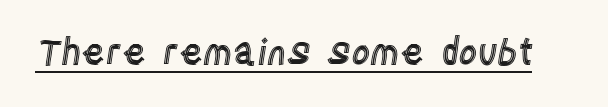
Character widths vary here, with narrow letters taking less room than wide ones. The words here are underlined. The horizontal fit of the characters is conventional and even.
